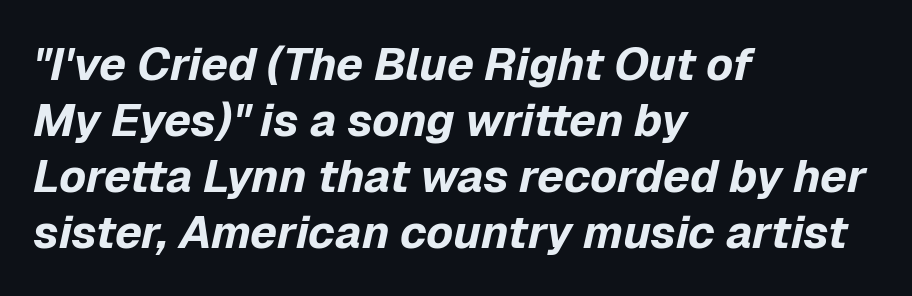
{"italic": "yes", "lean": "right", "slant_degrees": 12, "bold": "yes", "weight": "bold", "width": "normal", "stroke_contrast": "low", "x_height": "medium", "monospaced": "no", "underline": "no", "align": "left", "line_spacing_ratio": 1.22, "letter_spacing": "normal", "letter_spacing_em": 0.0, "glyph_px": 46}
